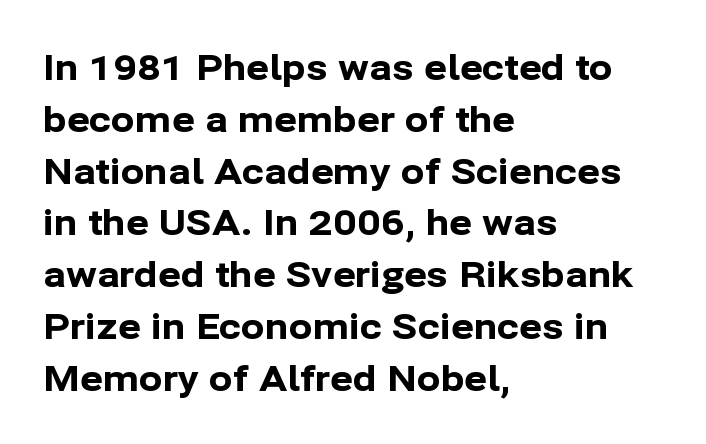
The image shows 35 px bold sans-serif type, upright; set left-aligned, normal line spacing (1.48x), normal letter spacing, not underlined; low stroke contrast and a medium x-height.
